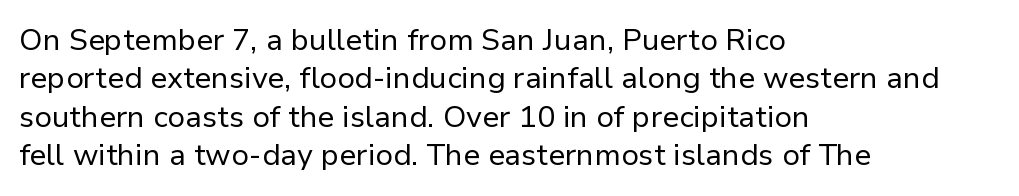
{"serif": "no", "italic": "no", "bold": "no", "weight": "regular", "width": "normal", "stroke_contrast": "low", "x_height": "medium", "monospaced": "no", "underline": "no", "align": "left", "line_spacing": "normal", "line_spacing_ratio": 1.28, "letter_spacing": "normal", "letter_spacing_em": 0.0, "glyph_px": 30}
